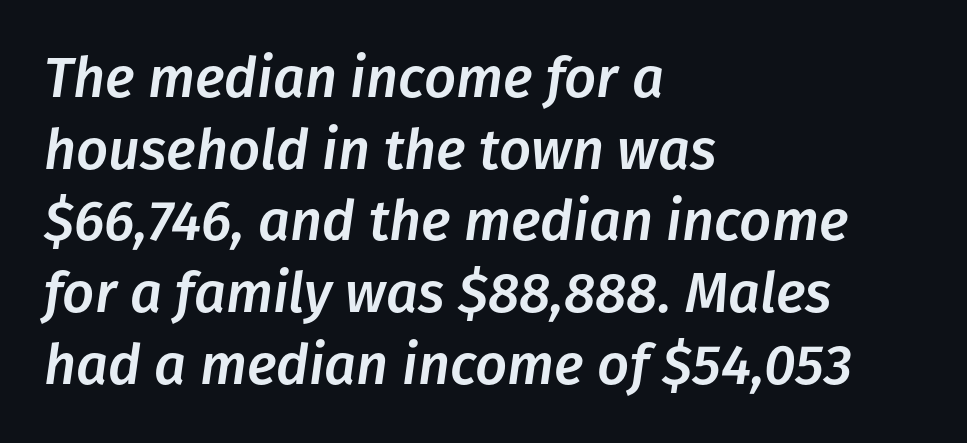
Q: Is the text italic (slanted)? A: Yes, it leans right by about 8 degrees.
Q: Is the text underlined? A: No.
Q: How is the paragraph aligned? A: Left-aligned.
Q: Is the spacing between letters normal or unusually wide? A: Normal.
Q: Is the spacing between lines tight, normal or loose? A: Normal.
Q: Width (condensed, normal, or wide)? A: Normal.
Q: Stroke contrast? A: Low.
Q: x-height? A: Medium.
Q: Monospaced? A: No.
